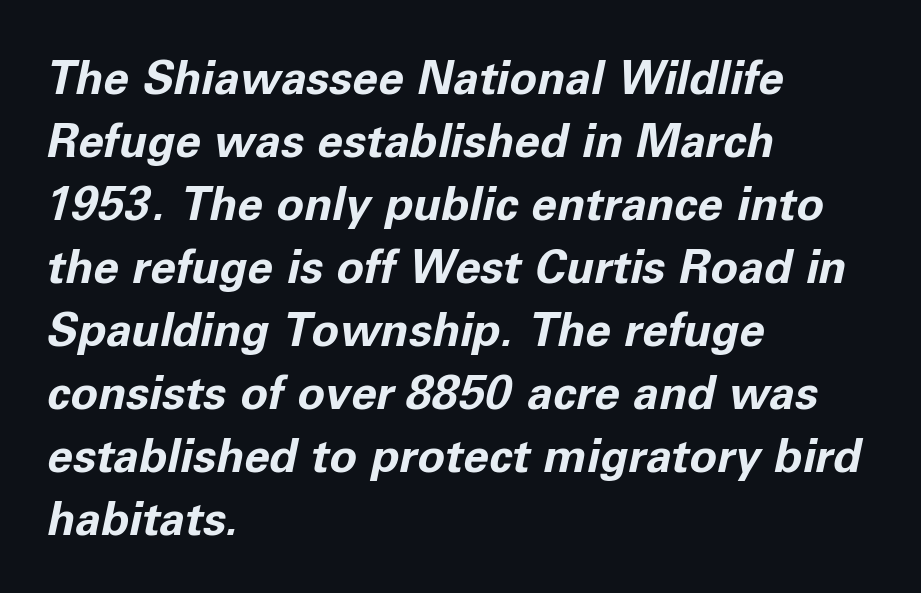
{"italic": "yes", "lean": "right", "slant_degrees": 11, "bold": "yes", "weight": "bold", "width": "normal", "stroke_contrast": "low", "x_height": "medium", "monospaced": "no", "underline": "no", "align": "left", "line_spacing": "normal", "line_spacing_ratio": 1.37, "letter_spacing": "normal", "letter_spacing_em": 0.0, "glyph_px": 46}
